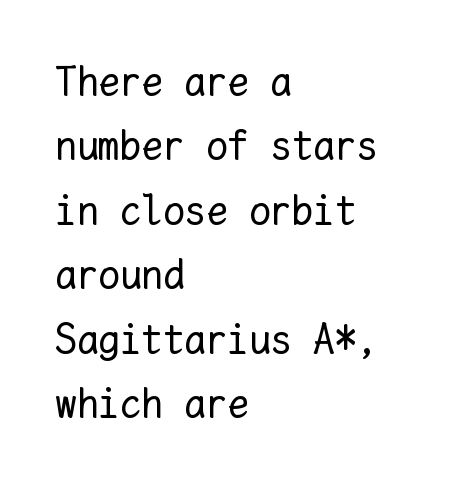
Descenders are the only things crossing below the line. Here the designer chose a console-style face with uniform glyph widths. Ordinary non-slanted type is in use. If you drew a ruler down the left edge, every line would touch it. Horizontal bands of white between lines are of average thickness.
